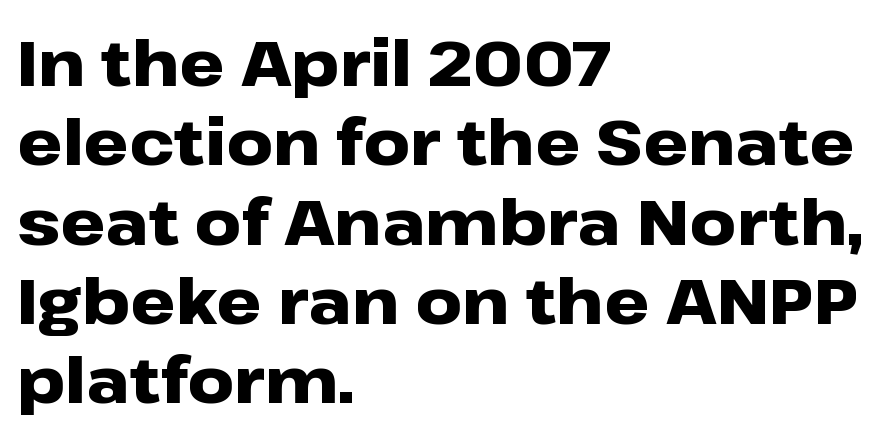
The image shows 64 px heavy, wide sans-serif type, upright; set left-aligned, line spacing 1.24x, normal letter spacing, not underlined; low stroke contrast and a medium x-height.
